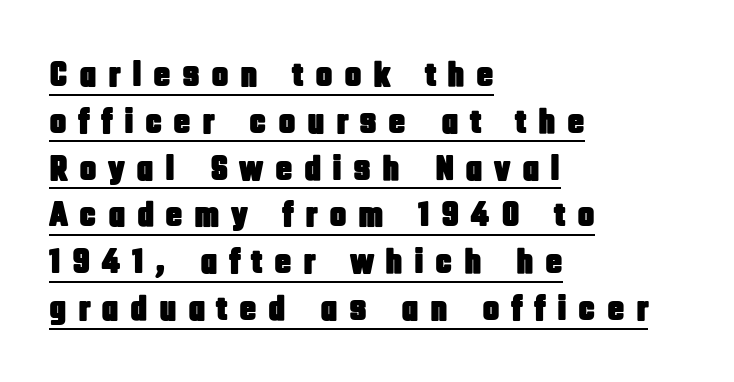
Is this a fixed-width face? No — the glyphs have proportional, varying widths. How are the letters spaced? Widely, with obvious added tracking. It's the straight-up-and-down kind of type. What decoration does the sample have? An underline. Is the block centered? No — it sits flush against the left margin. Successive baselines arrive at the customary interval.
